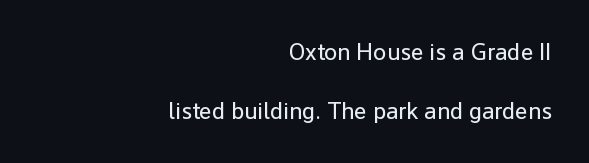
Q: Is the text bold? A: No.
Q: Is the text italic (slanted)? A: No, it is upright.
Q: Is the text underlined? A: No.
Q: How is the paragraph aligned? A: Right-aligned.
Q: Is the spacing between letters normal or unusually wide? A: Normal.
Q: Is the spacing between lines tight, normal or loose? A: Loose.
